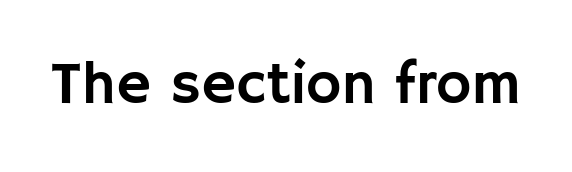
Q: Is the text italic (slanted)? A: No, it is upright.
Q: Is the typeface a serif or a sans-serif typeface? A: Sans-serif.
Q: Is the text underlined? A: No.
Q: Is the spacing between letters normal or unusually wide? A: Normal.
Q: Width (condensed, normal, or wide)? A: Normal.
Q: Stroke contrast? A: Low.
Q: x-height? A: Large.
Q: Monospaced? A: No.
